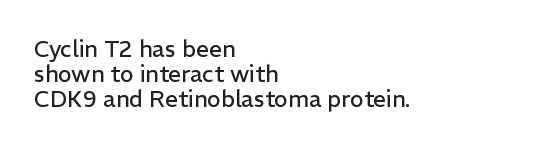
The image shows 23 px text type, upright; set left-aligned, tight line spacing (1.08x), normal letter spacing, not underlined.
